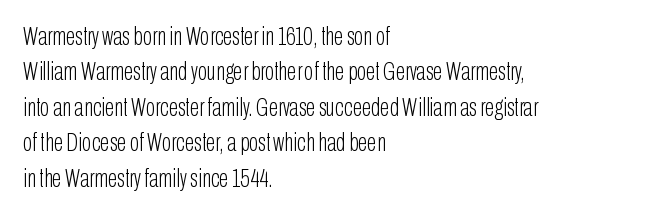
Q: Is the text bold? A: No.
Q: Is the text italic (slanted)? A: No, it is upright.
Q: Is the text underlined? A: No.
Q: How is the paragraph aligned? A: Left-aligned.
Q: Is the spacing between letters normal or unusually wide? A: Normal.
Q: Is the spacing between lines tight, normal or loose? A: Normal.
